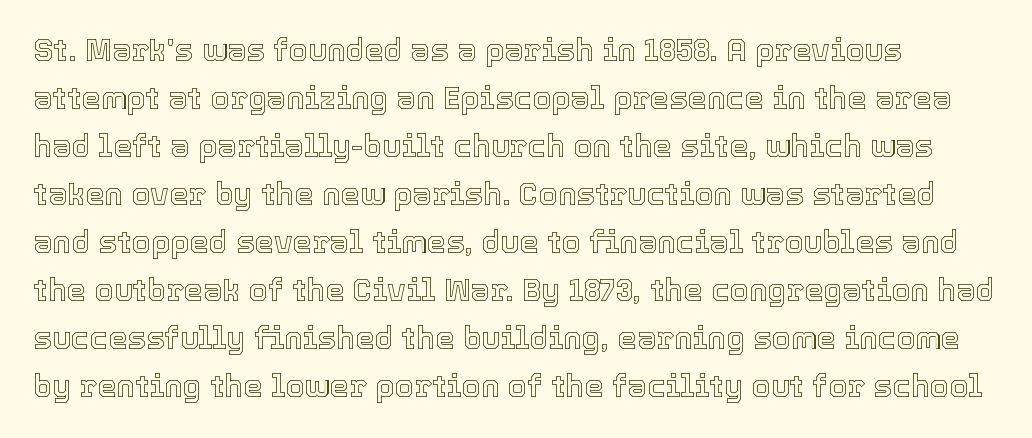
The image shows 31 px text type, upright; set left-aligned, normal line spacing (1.55x), normal letter spacing, not underlined; a medium x-height.
